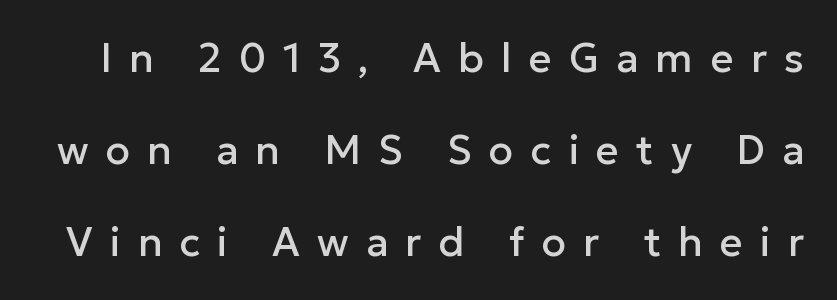
The image shows 40 px sans-serif type, upright; set loose line spacing (2.3x), unusually wide letter spacing (+0.43 em), not underlined; low stroke contrast and a medium x-height.
